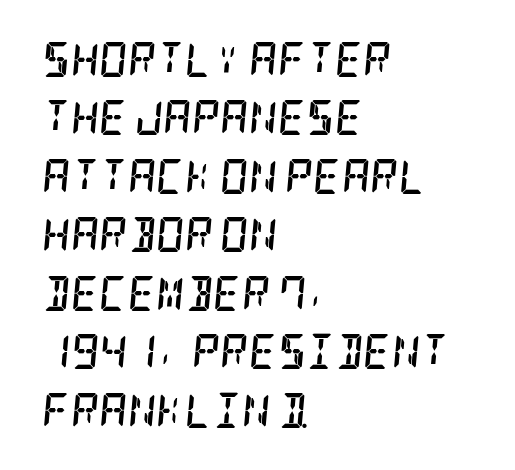
Q: Is the text bold? A: Yes.
Q: Is the text italic (slanted)? A: Yes, it leans right by about 5 degrees.
Q: Is the typeface a serif or a sans-serif typeface? A: Serif.
Q: Is the text underlined? A: No.
Q: How is the paragraph aligned? A: Left-aligned.
Q: Is the spacing between letters normal or unusually wide? A: Normal.
Q: Is the spacing between lines tight, normal or loose? A: Normal.
Q: Width (condensed, normal, or wide)? A: Condensed.
Q: Stroke contrast? A: Low.
Q: x-height? A: Large.
